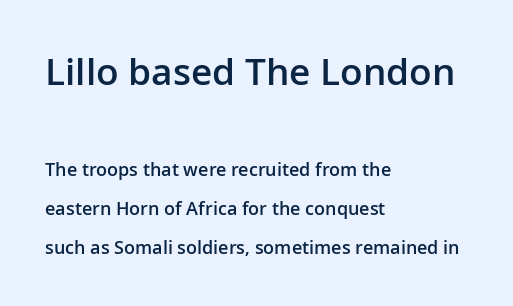
The sample has been set in demibold, a notch under bold. Quick note: interline space is abundant. What stands out about the letter spacing? Nothing — it is the standard amount. The rendering uses natural spacing where letterforms have individual widths. Words float on clear page, feet unadorned.
